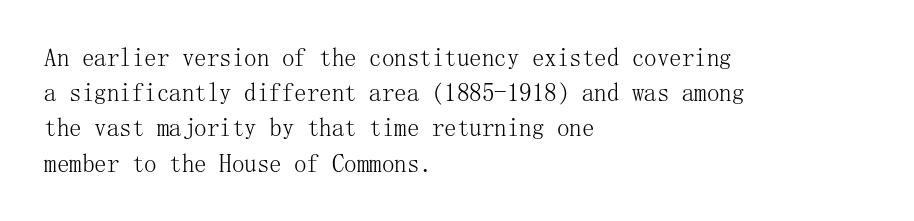
Q: Is the text bold? A: No.
Q: Is the text italic (slanted)? A: No, it is upright.
Q: Is the text underlined? A: No.
Q: How is the paragraph aligned? A: Left-aligned.
Q: Is the spacing between letters normal or unusually wide? A: Normal.
Q: Is the spacing between lines tight, normal or loose? A: Normal.
